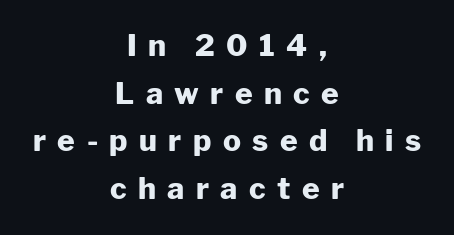
{"serif": "no", "italic": "no", "bold": "yes", "weight": "heavy", "width": "normal", "stroke_contrast": "low", "x_height": "medium", "monospaced": "no", "underline": "no", "align": "center", "line_spacing": "normal", "line_spacing_ratio": 1.59, "letter_spacing": "wide", "letter_spacing_em": 0.38, "glyph_px": 30}
